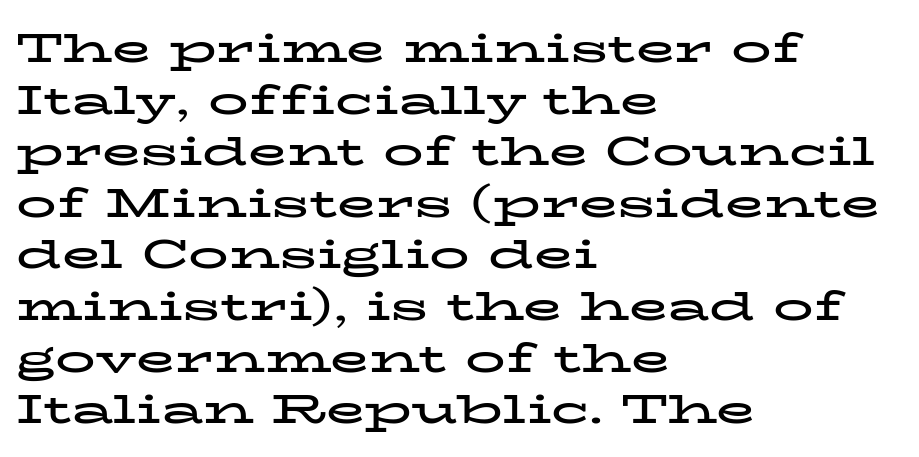
Compared with typical body copy, the letter spacing here is the same. Does the type have serifs? Yes, each stem ends in a small foot. This block has exactly the height ordinary leading produces. Character widths vary here, with narrow letters taking less room than wide ones.
